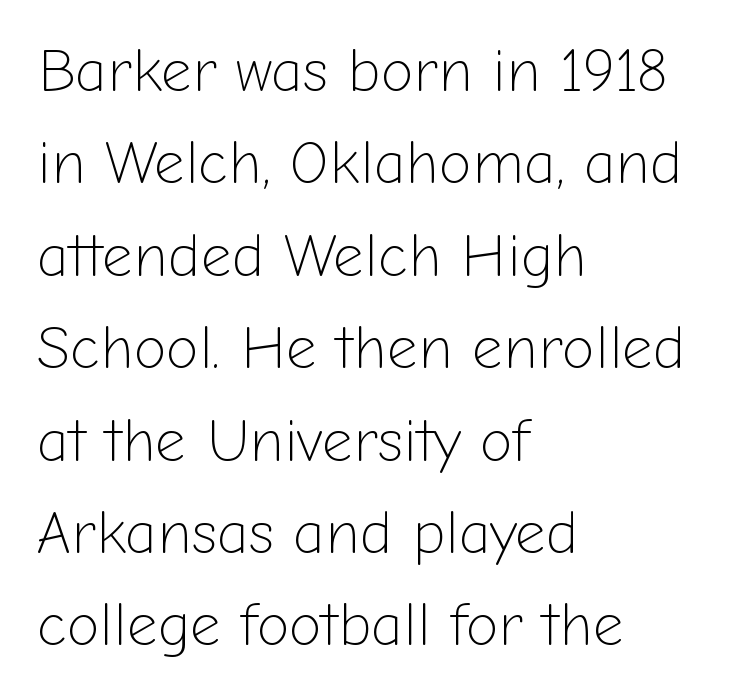
Q: Is the text bold? A: No.
Q: Is the text italic (slanted)? A: No, it is upright.
Q: Is the typeface a serif or a sans-serif typeface? A: Sans-serif.
Q: Is the text underlined? A: No.
Q: How is the paragraph aligned? A: Left-aligned.
Q: Is the spacing between letters normal or unusually wide? A: Normal.
Q: Is the spacing between lines tight, normal or loose? A: Normal.
Q: Width (condensed, normal, or wide)? A: Normal.
Q: Stroke contrast? A: Low.
Q: x-height? A: Medium.
Q: Monospaced? A: No.
